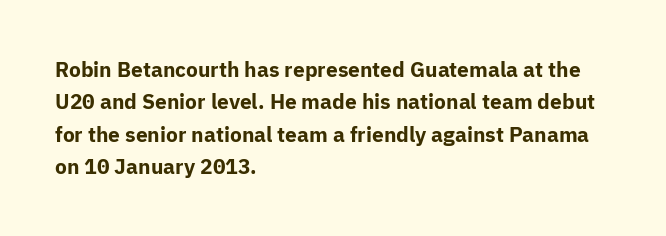
{"italic": "no", "bold": "yes", "underline": "no", "align": "left", "line_spacing": "normal", "line_spacing_ratio": 1.54, "letter_spacing": "normal", "letter_spacing_em": 0.0, "glyph_px": 21}
